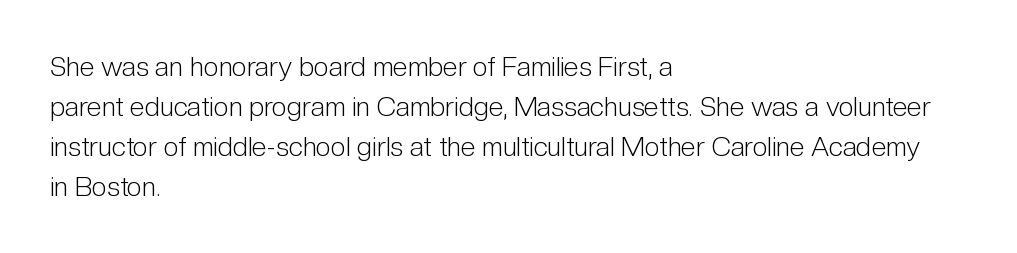
Q: Is the text bold? A: No.
Q: Is the text italic (slanted)? A: No, it is upright.
Q: Is the text underlined? A: No.
Q: How is the paragraph aligned? A: Left-aligned.
Q: Is the spacing between letters normal or unusually wide? A: Normal.
Q: Is the spacing between lines tight, normal or loose? A: Normal.
